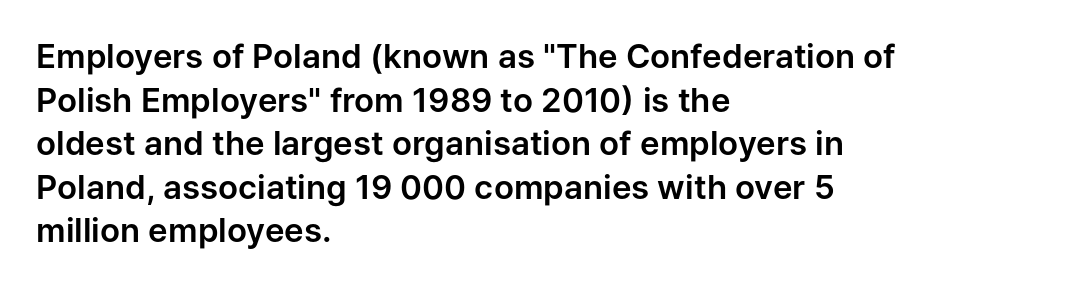
The image shows 33 px sans-serif type, upright; set left-aligned, normal line spacing (1.32x), normal letter spacing, not underlined; low stroke contrast and a medium x-height.
